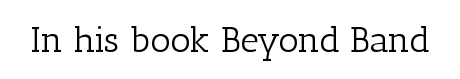
The image shows 36 px light serif type, upright; set normal letter spacing, not underlined; low stroke contrast and a medium x-height.
